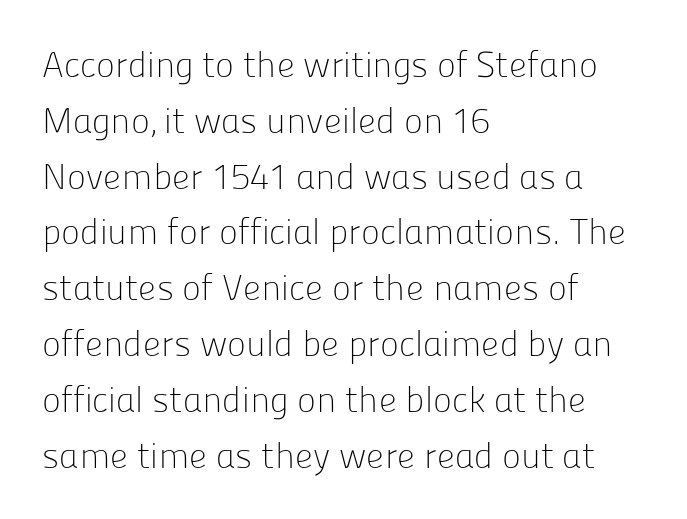
Q: Is the text bold? A: No.
Q: Is the text italic (slanted)? A: No, it is upright.
Q: Is the typeface a serif or a sans-serif typeface? A: Sans-serif.
Q: Is the text underlined? A: No.
Q: How is the paragraph aligned? A: Left-aligned.
Q: Is the spacing between letters normal or unusually wide? A: Normal.
Q: Is the spacing between lines tight, normal or loose? A: Normal.
Q: Width (condensed, normal, or wide)? A: Normal.
Q: Stroke contrast? A: Low.
Q: x-height? A: Medium.
Q: Monospaced? A: No.
